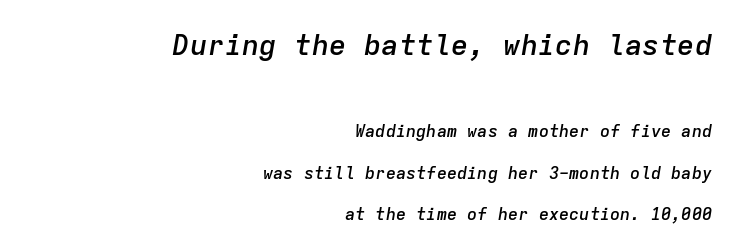
{"italic": "yes", "lean": "right", "slant_degrees": 9, "bold": "semi", "weight": "semibold", "width": "normal", "stroke_contrast": "low", "x_height": "medium", "monospaced": "yes", "underline": "no", "align": "right", "line_spacing": "loose", "line_spacing_ratio": 2.42, "letter_spacing": "normal", "letter_spacing_em": 0.0, "larger_block": "first", "size_ratio": 1.71, "glyph_px": 29}
